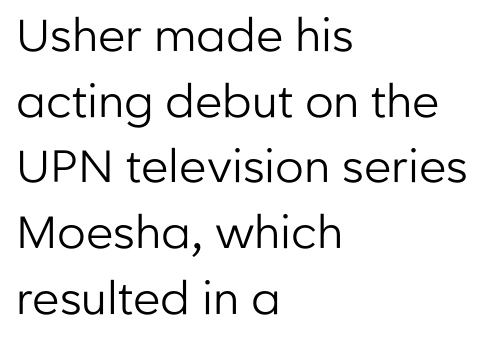
The image shows 45 px regular-weight sans-serif type, upright; set left-aligned, normal line spacing (1.46x), normal letter spacing, not underlined; low stroke contrast and a medium x-height.
